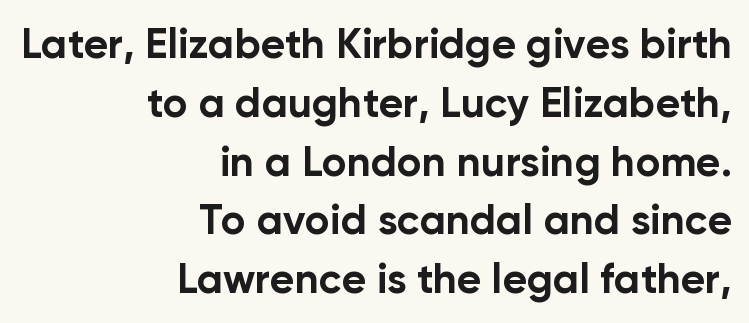
{"serif": "no", "italic": "no", "bold": "yes", "weight": "bold", "width": "normal", "stroke_contrast": "low", "x_height": "medium", "monospaced": "no", "underline": "no", "align": "right", "line_spacing": "normal", "line_spacing_ratio": 1.4, "letter_spacing": "normal", "letter_spacing_em": 0.0, "glyph_px": 42}
